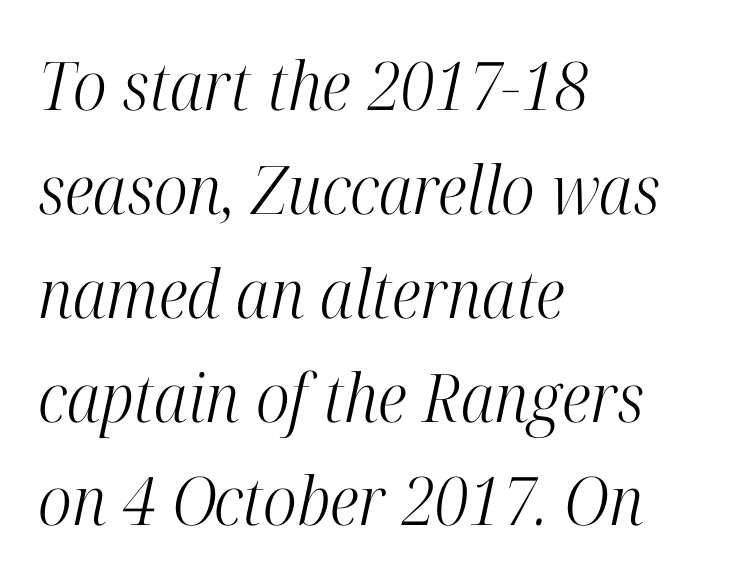
{"serif": "yes", "italic": "yes", "lean": "right", "slant_degrees": 12, "bold": "no", "weight": "light", "width": "condensed", "stroke_contrast": "high", "x_height": "medium", "monospaced": "no", "underline": "no", "align": "left", "line_spacing": "normal", "line_spacing_ratio": 1.55, "letter_spacing": "normal", "letter_spacing_em": 0.0, "glyph_px": 67}
